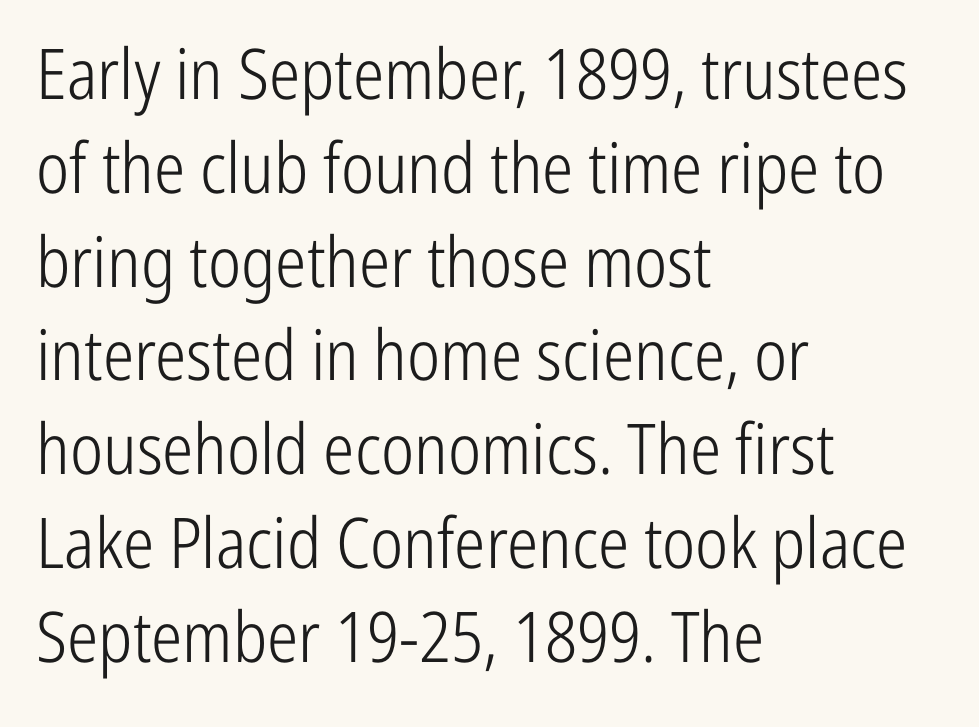
Q: Is the text bold? A: No.
Q: Is the text italic (slanted)? A: No, it is upright.
Q: Is the typeface a serif or a sans-serif typeface? A: Sans-serif.
Q: Is the text underlined? A: No.
Q: How is the paragraph aligned? A: Left-aligned.
Q: Is the spacing between letters normal or unusually wide? A: Normal.
Q: Is the spacing between lines tight, normal or loose? A: Normal.
Q: Width (condensed, normal, or wide)? A: Condensed.
Q: Stroke contrast? A: Low.
Q: x-height? A: Medium.
Q: Monospaced? A: No.
